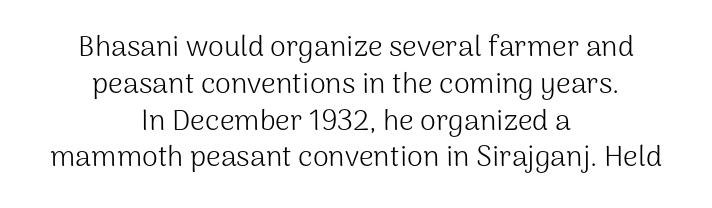
{"serif": "no", "italic": "no", "bold": "no", "weight": "light", "width": "normal", "stroke_contrast": "medium", "x_height": "medium", "monospaced": "no", "underline": "no", "align": "center", "line_spacing": "normal", "line_spacing_ratio": 1.27, "letter_spacing": "normal", "letter_spacing_em": 0.0, "glyph_px": 29}
